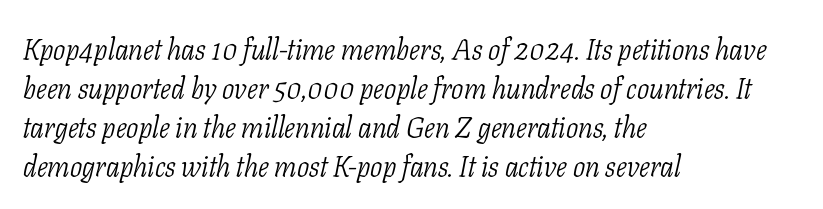
To sum up the face: it has serifs. These lines sit exactly where default settings would place them. Type without underlining. Horizontally, the lines are justified to the leading edge only. Is this a fixed-width face? No — the glyphs have proportional, varying widths.
